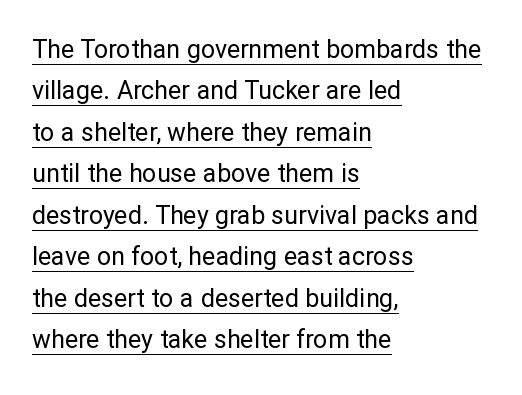
The image shows 25 px text type, upright; set left-aligned, normal line spacing (1.66x), normal letter spacing, underlined.
